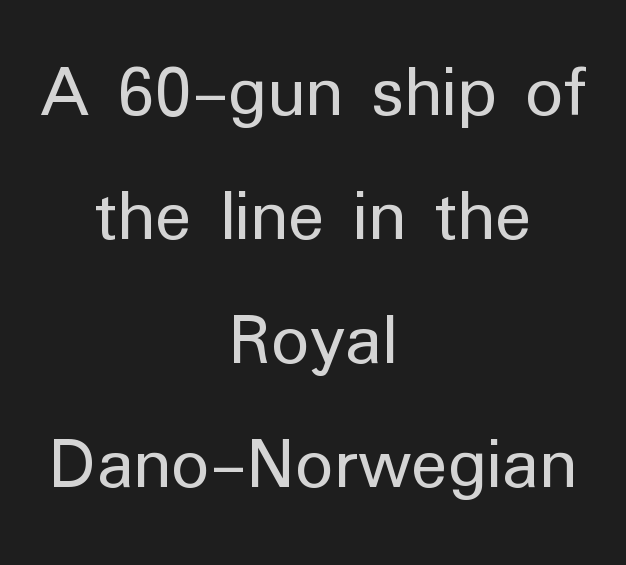
{"serif": "no", "italic": "no", "bold": "no", "weight": "regular", "width": "normal", "stroke_contrast": "low", "x_height": "medium", "monospaced": "no", "underline": "no", "align": "center", "line_spacing": "normal", "line_spacing_ratio": 1.63, "letter_spacing": "normal", "letter_spacing_em": 0.0, "glyph_px": 76}
